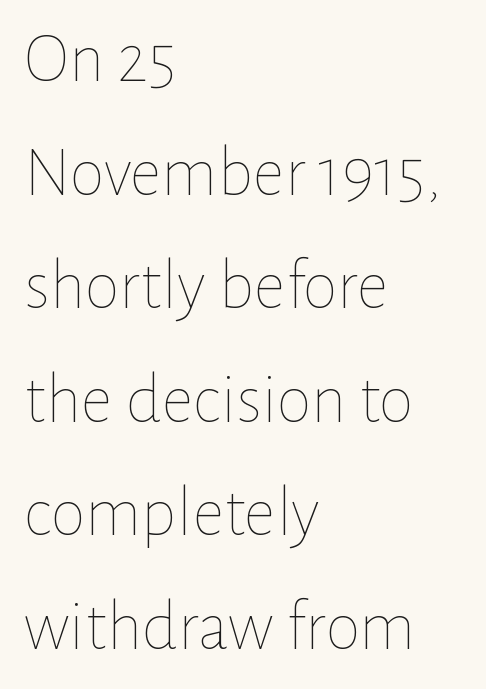
The image shows 71 px thin type, upright; set left-aligned, normal line spacing (1.6x), normal letter spacing, not underlined; low stroke contrast and a medium x-height.
